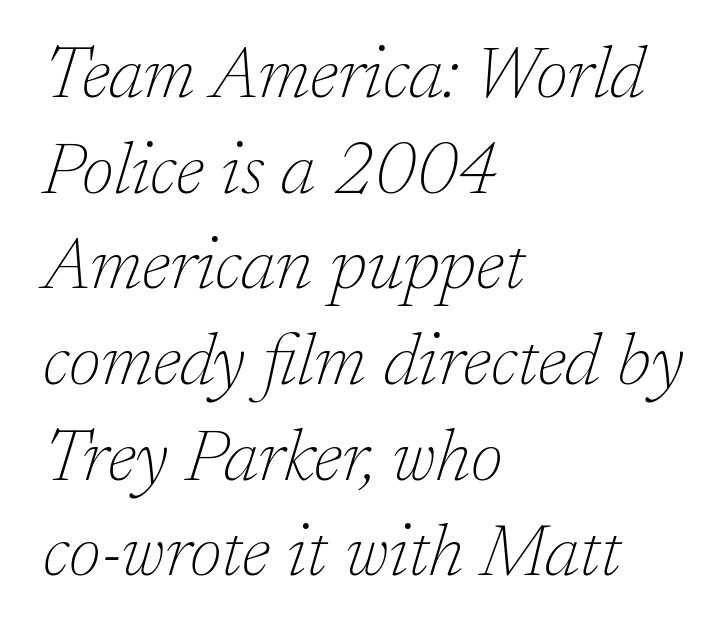
{"serif": "yes", "italic": "yes", "lean": "right", "slant_degrees": 17, "bold": "no", "weight": "thin", "width": "normal", "stroke_contrast": "low", "x_height": "medium", "monospaced": "no", "underline": "no", "align": "left", "line_spacing": "normal", "line_spacing_ratio": 1.31, "letter_spacing": "normal", "letter_spacing_em": 0.0, "glyph_px": 73}
